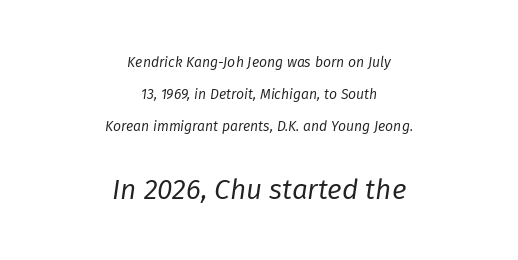
{"italic": "yes", "lean": "right", "slant_degrees": 8, "bold": "no", "weight": "regular", "width": "normal", "stroke_contrast": "low", "x_height": "medium", "monospaced": "no", "underline": "no", "align": "center", "line_spacing": "loose", "line_spacing_ratio": 2.3, "letter_spacing": "normal", "letter_spacing_em": 0.0, "larger_block": "second", "size_ratio": 2.0, "glyph_px": 28}
